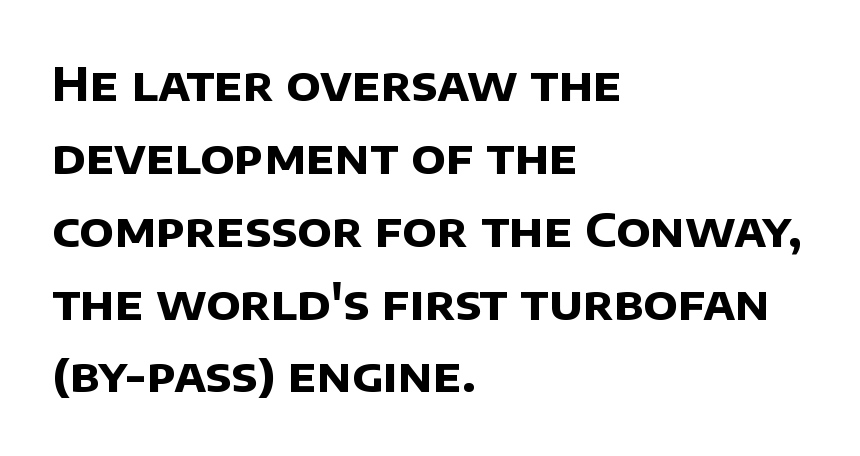
{"serif": "no", "bold": "yes", "weight": "bold", "width": "normal", "stroke_contrast": "low", "x_height": "large", "monospaced": "no", "underline": "no", "align": "left", "line_spacing": "normal", "line_spacing_ratio": 1.55, "letter_spacing": "normal", "letter_spacing_em": 0.0, "glyph_px": 47}
